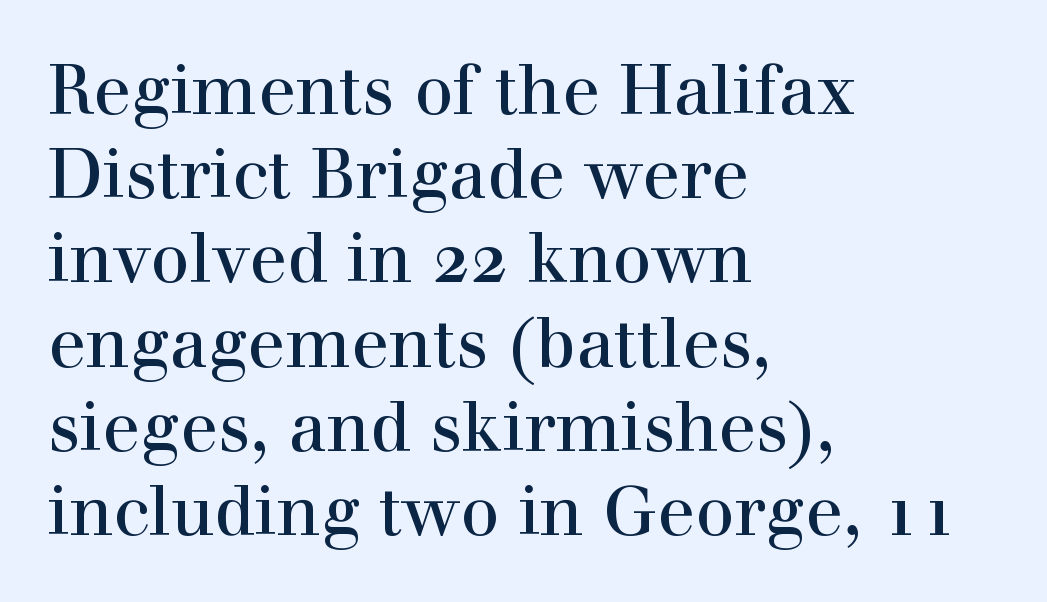
The image shows 69 px serif type, upright; set left-aligned, line spacing 1.22x, normal letter spacing, not underlined; a medium x-height.
